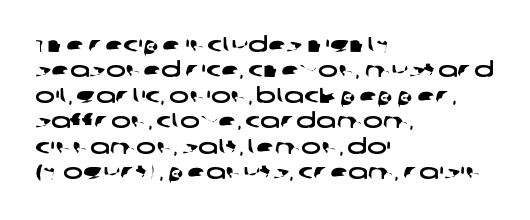
The image shows 21 px text type; set left-aligned, line spacing 1.21x, normal letter spacing, not underlined.
